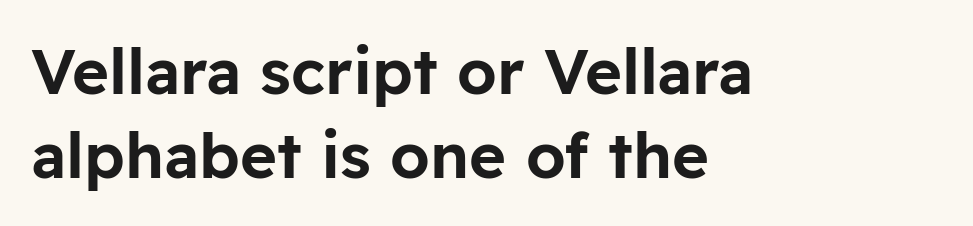
In terms of letterform style, serifs are entirely absent. Line spacing here is normal. Characters remain perfectly vertical along every line. Varying glyph widths throughout — classic text-font behaviour.
